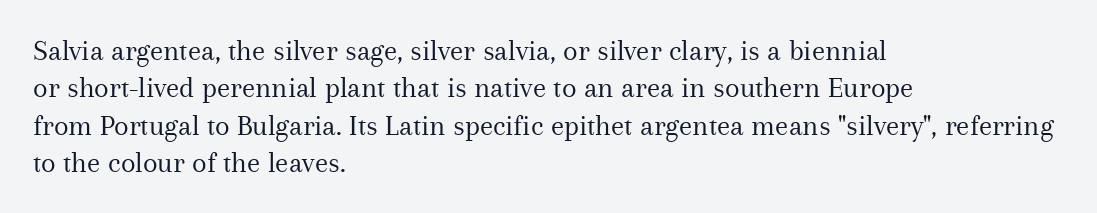
{"serif": "yes", "italic": "no", "bold": "no", "weight": "regular", "width": "normal", "stroke_contrast": "medium", "x_height": "medium", "monospaced": "no", "underline": "no", "align": "left", "line_spacing": "normal", "line_spacing_ratio": 1.25, "letter_spacing": "normal", "letter_spacing_em": 0.0, "glyph_px": 30}
